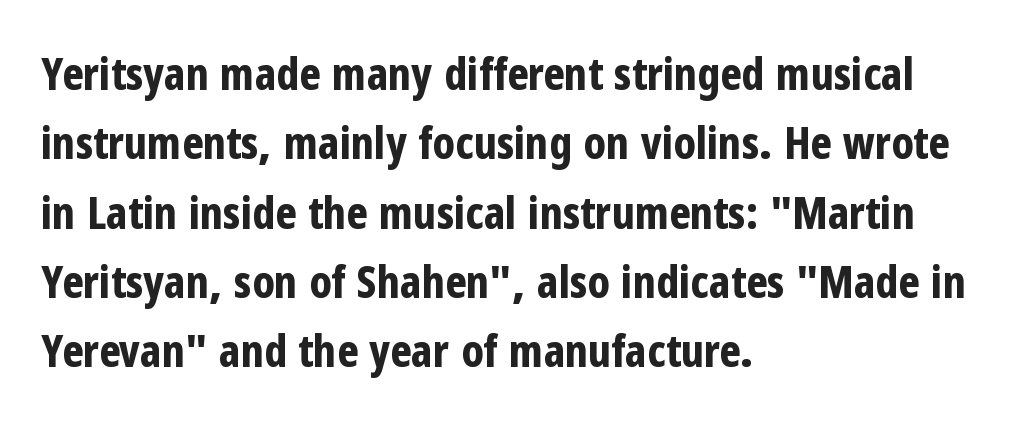
The image shows 45 px bold, condensed sans-serif type, upright; set left-aligned, normal line spacing (1.54x), normal letter spacing, not underlined; low stroke contrast and a medium x-height.
